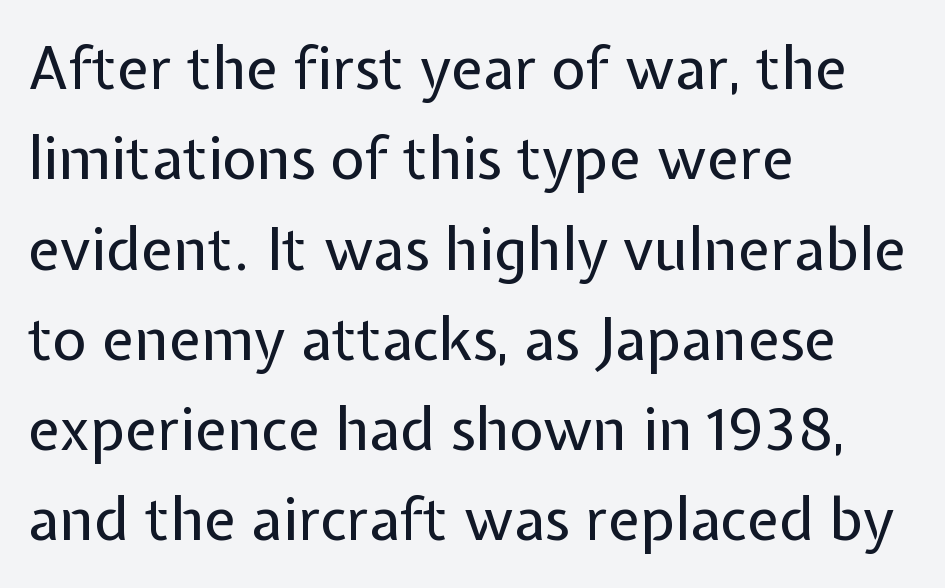
{"serif": "no", "italic": "no", "bold": "no", "weight": "regular", "width": "normal", "stroke_contrast": "low", "x_height": "medium", "monospaced": "no", "underline": "no", "align": "left", "line_spacing": "normal", "line_spacing_ratio": 1.53, "letter_spacing": "normal", "letter_spacing_em": 0.0, "glyph_px": 59}
